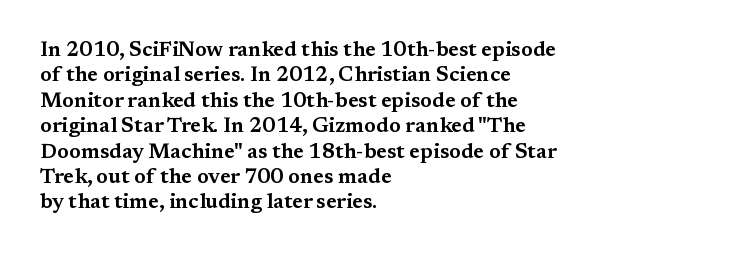
{"italic": "no", "underline": "no", "align": "left", "line_spacing_ratio": 1.21, "letter_spacing": "normal", "letter_spacing_em": 0.0, "glyph_px": 21}
